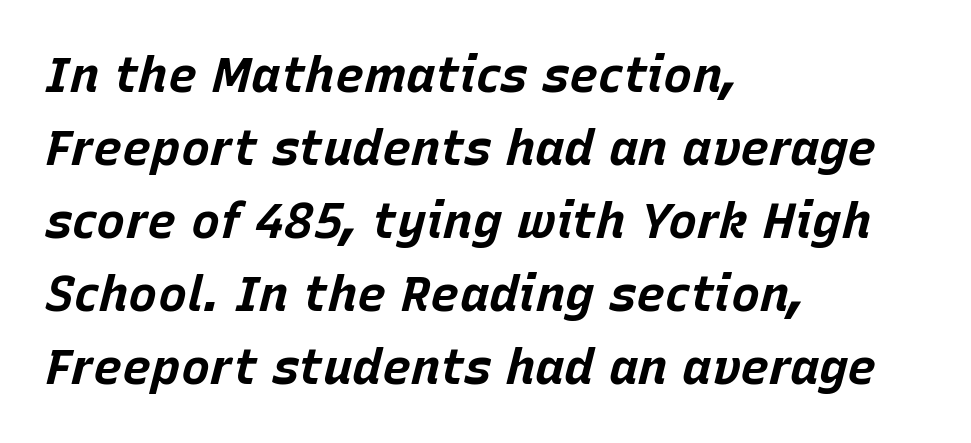
Is the block centered? No — it sits flush against the left margin. Words float on clear page, feet unadorned. Inter-character spacing is left at the font's built-in metrics. Compared with ordinary roman type, these characters are visibly tilted. Quick note: interline space is typical. The font is running at its bold setting.
